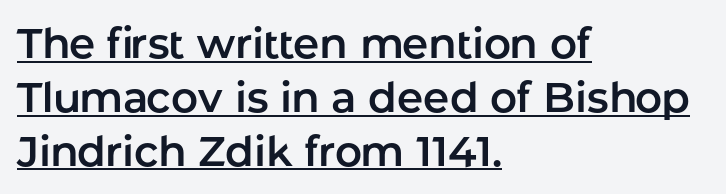
In terms of letterform style, serifs are entirely absent. The letterforms sit shoulder to shoulder at normal distance. Leftover space on each line is placed entirely after the last word. These characters rest on top of a visible drawn line. The specimen reads as upright at a glance.
